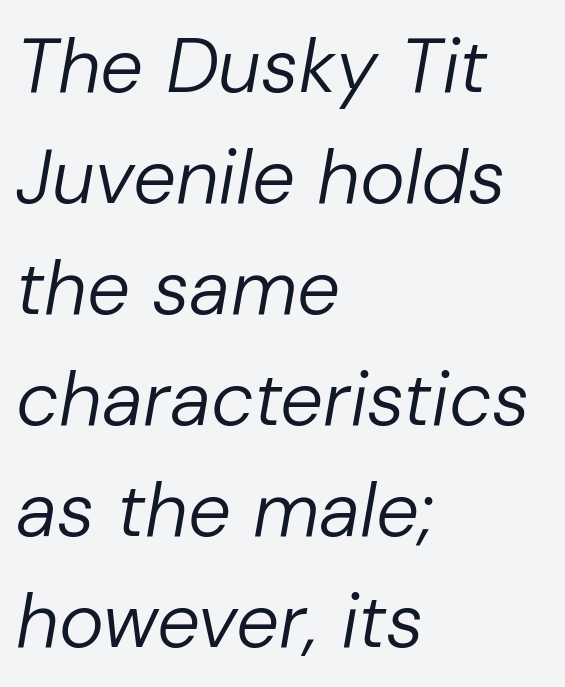
The image shows 76 px regular-weight type, italic (leaning right); set left-aligned, normal line spacing (1.46x), normal letter spacing, not underlined; low stroke contrast and a medium x-height.
